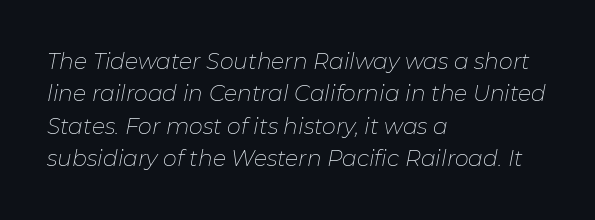
Q: Is the text bold? A: No.
Q: Is the text italic (slanted)? A: Yes, it leans right by about 11 degrees.
Q: Is the text underlined? A: No.
Q: How is the paragraph aligned? A: Left-aligned.
Q: Is the spacing between letters normal or unusually wide? A: Normal.
Q: Is the spacing between lines tight, normal or loose? A: Normal.
